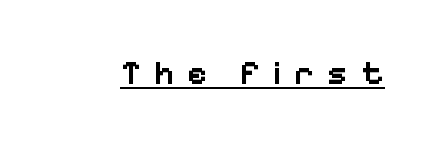
The image shows 34 px semibold sans-serif type, upright; set unusually wide letter spacing (+0.38 em), underlined; low stroke contrast and a medium x-height.
